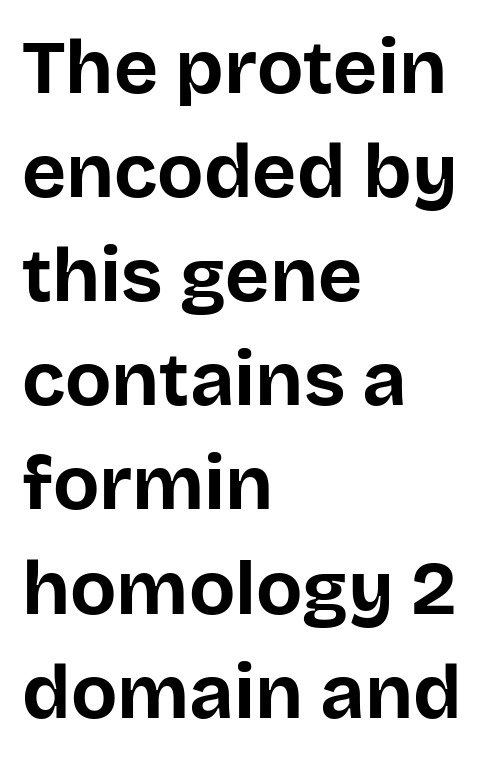
These lines stack with their left ends in a neat column. A typesetter would call this leading conventional body-copy spacing. You could call the tracking neutral — neither tight nor loose. Each letter's strokes conclude bluntly, with no projecting serifs. Italic: no, the glyphs are upright roman. Think of a printed novel: that variable character pitch is what you see here.
